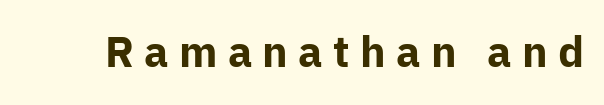
The image shows 43 px bold sans-serif type, upright; set unusually wide letter spacing (+0.24 em), not underlined; low stroke contrast and a medium x-height.
